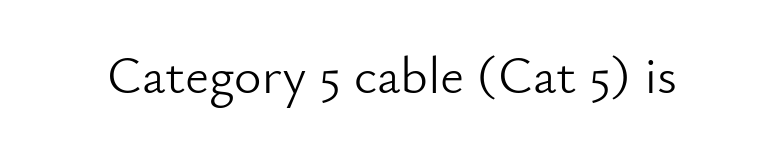
Glyph-to-glyph distance matches everyday printed text. Designer's note — italics off, roman on. Plain, unruled lines of type. Examine the stroke ends and you'll find no serifs.
